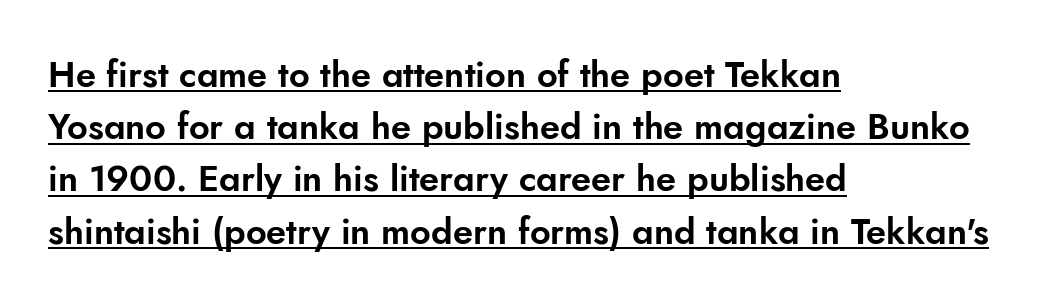
Q: Is the text italic (slanted)? A: No, it is upright.
Q: Is the typeface a serif or a sans-serif typeface? A: Sans-serif.
Q: Is the text underlined? A: Yes.
Q: How is the paragraph aligned? A: Left-aligned.
Q: Is the spacing between letters normal or unusually wide? A: Normal.
Q: Is the spacing between lines tight, normal or loose? A: Normal.
Q: Width (condensed, normal, or wide)? A: Normal.
Q: Stroke contrast? A: Low.
Q: x-height? A: Small.
Q: Monospaced? A: No.
